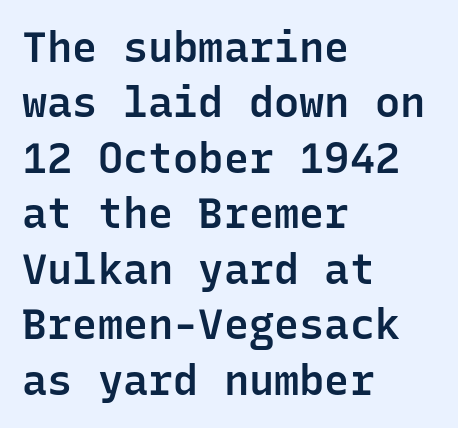
Vertical strokes here are truly vertical. Bold? Not quite — semibold, heavier than regular but stopping short. In terms of letterform style, serifs are entirely absent. Vertical spacing — default.
